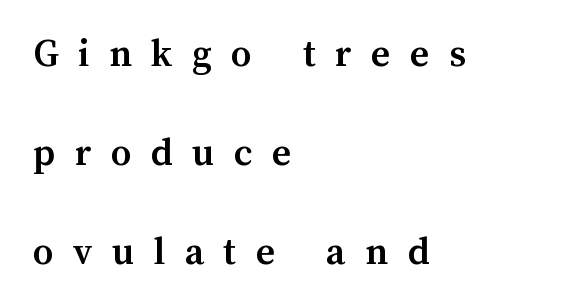
Leading: increased. A typesetter would call this proportional, since set widths differ per character. The string is rendered with underlining switched off. Bold? Absolutely — the strokes are thick and heavy.
